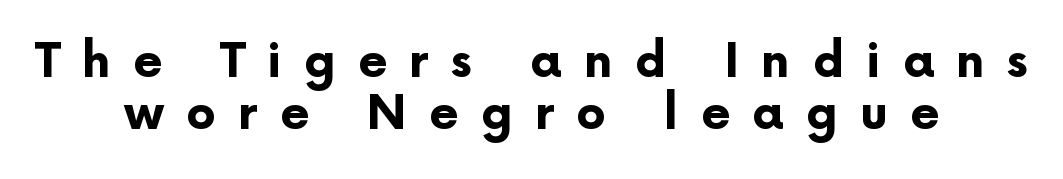
Q: Is the text bold? A: Yes.
Q: Is the text italic (slanted)? A: No, it is upright.
Q: Is the typeface a serif or a sans-serif typeface? A: Sans-serif.
Q: Is the text underlined? A: No.
Q: How is the paragraph aligned? A: Centered.
Q: Is the spacing between letters normal or unusually wide? A: Unusually wide.
Q: Is the spacing between lines tight, normal or loose? A: Tight.
Q: Width (condensed, normal, or wide)? A: Normal.
Q: Stroke contrast? A: Low.
Q: x-height? A: Medium.
Q: Monospaced? A: No.
